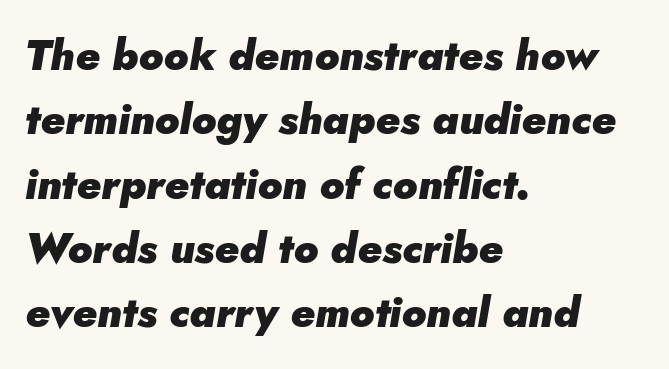
Q: Is the text bold? A: Yes.
Q: Is the text italic (slanted)? A: Yes, it leans right by about 5 degrees.
Q: Is the text underlined? A: No.
Q: How is the paragraph aligned? A: Left-aligned.
Q: Is the spacing between letters normal or unusually wide? A: Normal.
Q: Is the spacing between lines tight, normal or loose? A: Normal.
Q: Width (condensed, normal, or wide)? A: Normal.
Q: Stroke contrast? A: Low.
Q: x-height? A: Small.
Q: Monospaced? A: No.
